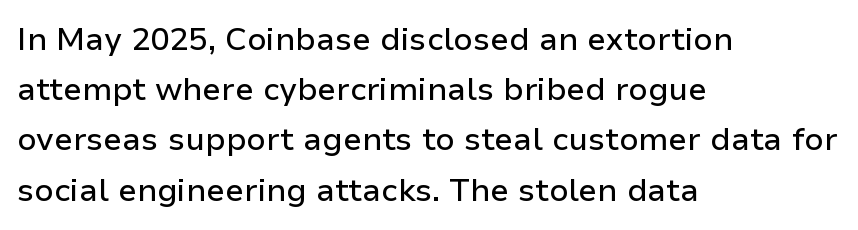
Do the characters align in a grid? No, the font is proportional. Style check: upright. You can tell from the bare stems that sans-serif type was used. This sample is left-justified, so line endings fall wherever the words run out. The gaps between neighbouring characters are ordinary and unremarkable. Interline gaps are of average width in this sample.
